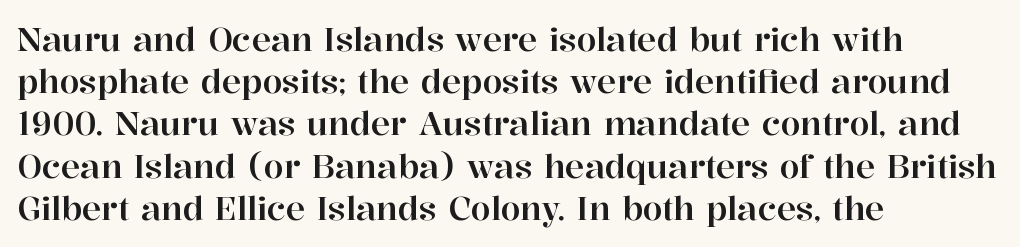
The image shows 32 px serif type, upright; set left-aligned, normal line spacing (1.32x), normal letter spacing, not underlined; high stroke contrast and a medium x-height.
